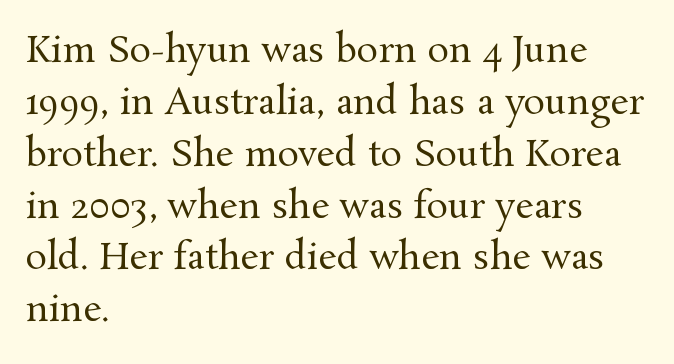
Look at the tracking — it's just the regular setting, nothing added. The letters carry serifs — small finishing strokes at the ends of their stems. Designer's note — italics off, roman on. Anything drawn beneath the words? Only blank space.
